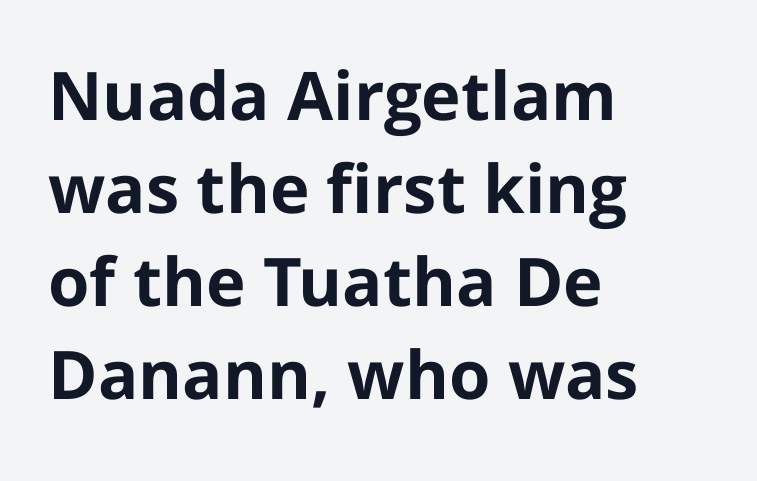
The passage shown stacks its lines at a standard gap. These words are printed bold, with thick strokes throughout. If you drew a line through each stem, it would be perfectly vertical. Nobody touched the tracking dial on this one. Observe the absence of serifs on each vertical stroke in this sample.
